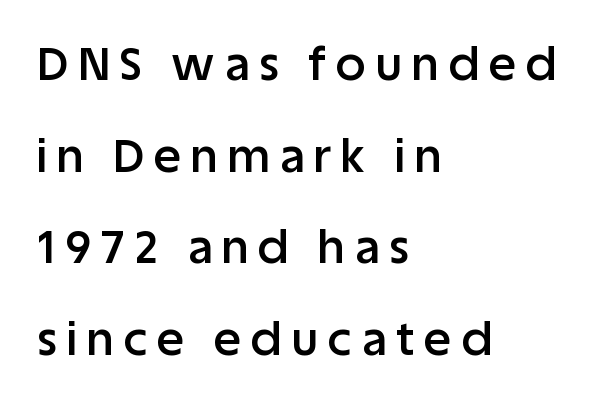
The image shows 46 px semibold sans-serif type, upright; set left-aligned, loose line spacing (1.99x), unusually wide letter spacing (+0.22 em), not underlined; low stroke contrast and a large x-height.
